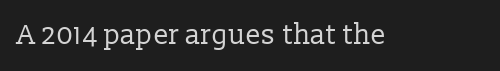
The image shows 28 px regular-weight serif type, upright; set normal letter spacing, not underlined; low stroke contrast and a medium x-height.
